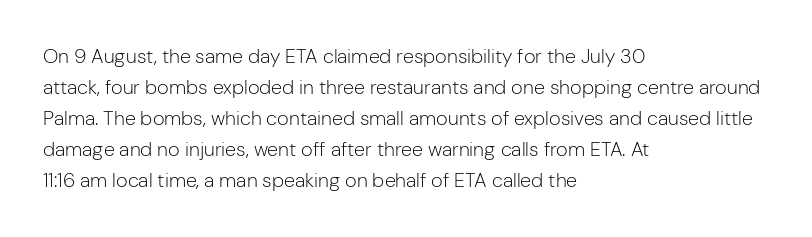
The image shows 20 px text type, upright; set left-aligned, normal line spacing (1.55x), normal letter spacing, not underlined.
